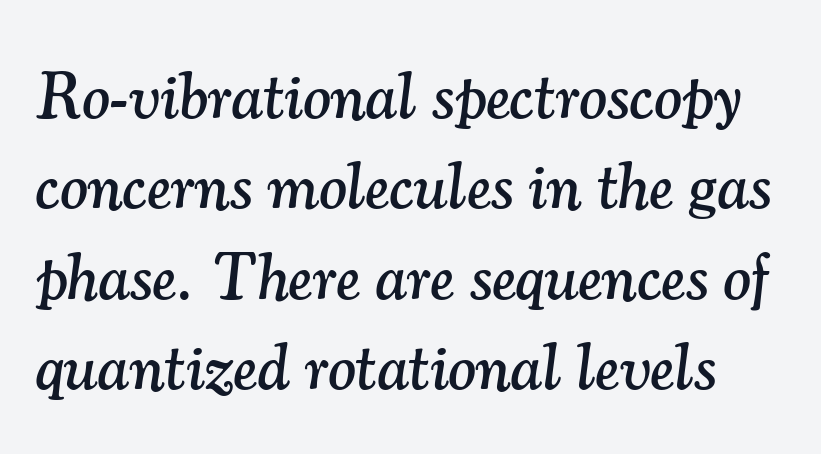
The image shows 66 px serif type, italic (leaning right); set normal line spacing (1.37x), normal letter spacing, not underlined; medium stroke contrast and a small x-height.
